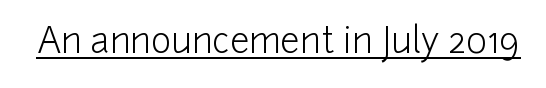
Q: Is the text bold? A: No.
Q: Is the text italic (slanted)? A: No, it is upright.
Q: Is the typeface a serif or a sans-serif typeface? A: Sans-serif.
Q: Is the text underlined? A: Yes.
Q: Is the spacing between letters normal or unusually wide? A: Normal.
Q: Width (condensed, normal, or wide)? A: Normal.
Q: Stroke contrast? A: Low.
Q: x-height? A: Medium.
Q: Monospaced? A: No.
